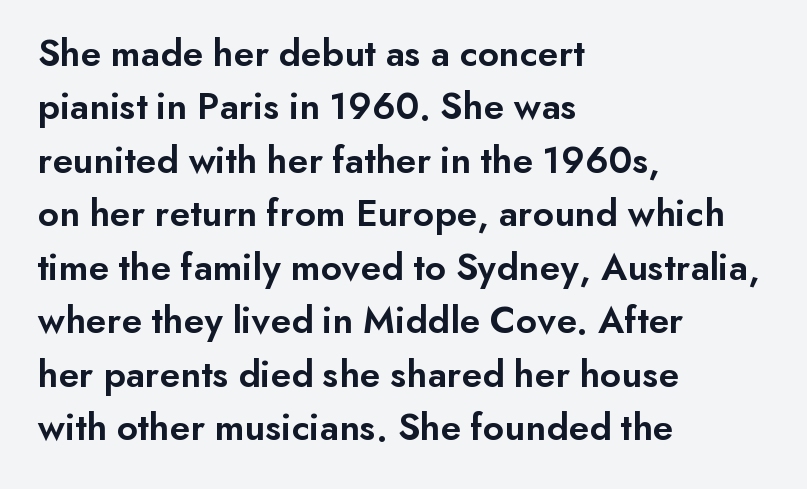
The image shows 39 px semibold sans-serif type, upright; set left-aligned, normal line spacing (1.37x), normal letter spacing, not underlined; low stroke contrast and a small x-height.
